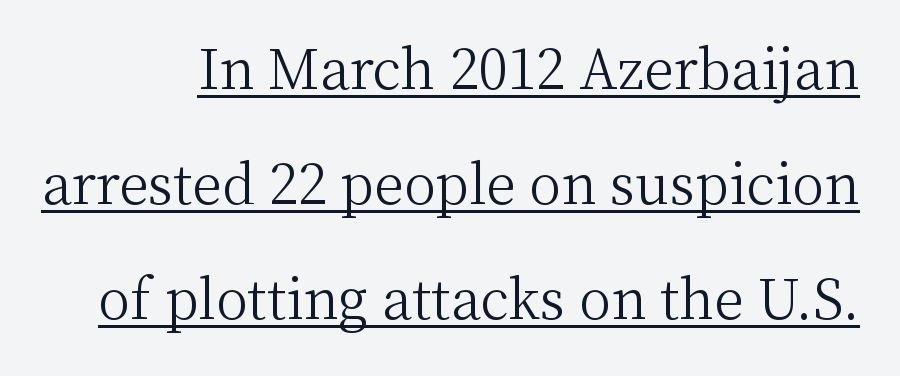
Q: Is the text bold? A: No.
Q: Is the text italic (slanted)? A: No, it is upright.
Q: Is the typeface a serif or a sans-serif typeface? A: Serif.
Q: Is the text underlined? A: Yes.
Q: Is the spacing between letters normal or unusually wide? A: Normal.
Q: Is the spacing between lines tight, normal or loose? A: Loose.
Q: Width (condensed, normal, or wide)? A: Normal.
Q: Stroke contrast? A: Medium.
Q: x-height? A: Medium.
Q: Monospaced? A: No.
